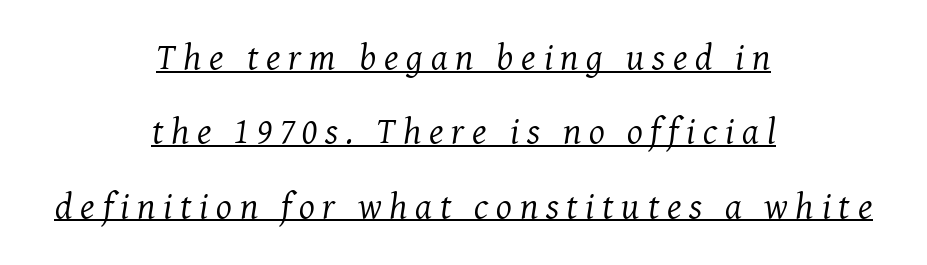
The image shows 37 px regular-weight serif type, italic (leaning right); set centered, loose line spacing (2.01x), unusually wide letter spacing (+0.21 em), underlined; medium stroke contrast and a medium x-height.
